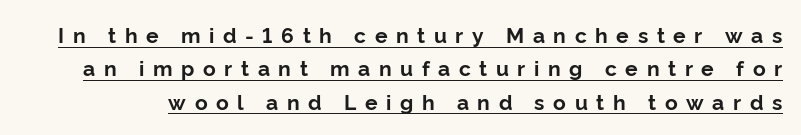
Q: Is the text bold? A: Yes.
Q: Is the text italic (slanted)? A: No, it is upright.
Q: Is the text underlined? A: Yes.
Q: Is the spacing between letters normal or unusually wide? A: Unusually wide.
Q: Is the spacing between lines tight, normal or loose? A: Normal.
